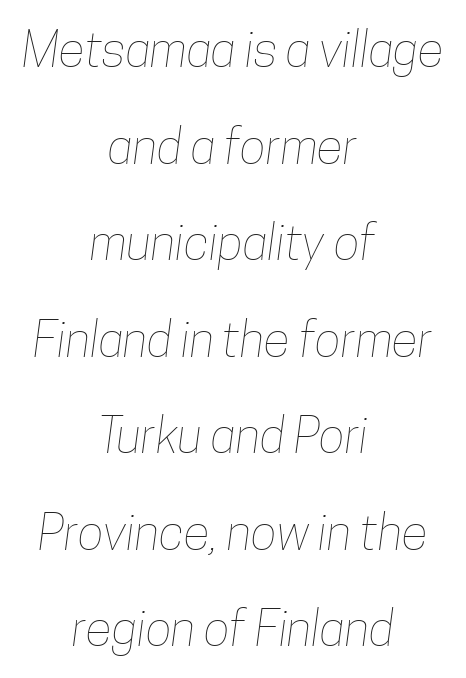
The image shows 49 px thin, condensed type; set centered, loose line spacing (1.97x), normal letter spacing, not underlined; low stroke contrast and a medium x-height.
